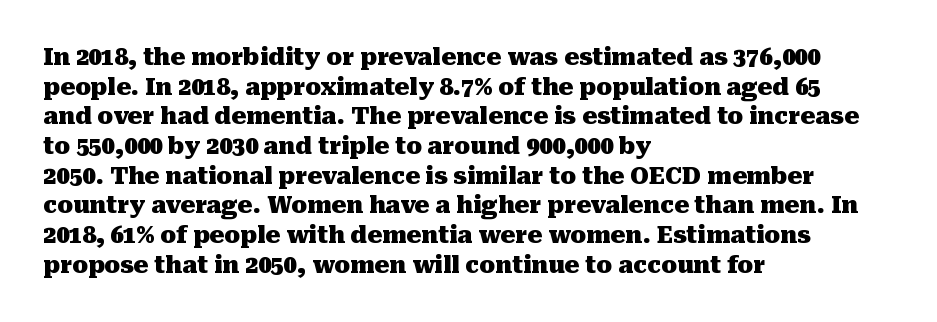
{"italic": "no", "bold": "yes", "underline": "no", "align": "left", "line_spacing": "normal", "line_spacing_ratio": 1.29, "letter_spacing": "normal", "letter_spacing_em": 0.0, "glyph_px": 23}
